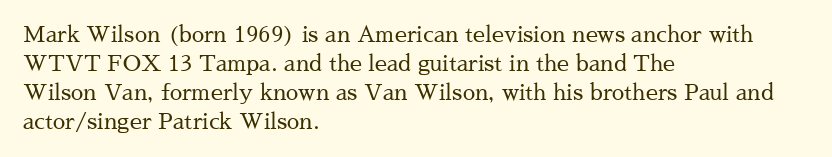
The image shows 22 px text type, upright; set left-aligned, normal line spacing (1.32x), normal letter spacing, not underlined.
